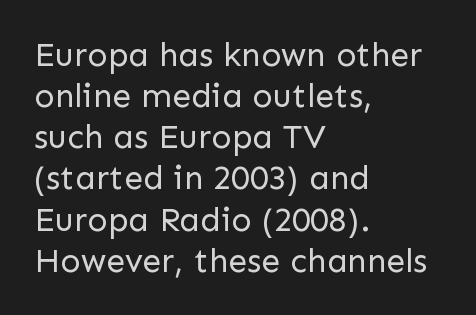
Q: Is the text bold? A: No.
Q: Is the text italic (slanted)? A: No, it is upright.
Q: Is the typeface a serif or a sans-serif typeface? A: Sans-serif.
Q: Is the text underlined? A: No.
Q: How is the paragraph aligned? A: Left-aligned.
Q: Is the spacing between letters normal or unusually wide? A: Normal.
Q: Width (condensed, normal, or wide)? A: Normal.
Q: Stroke contrast? A: Low.
Q: x-height? A: Medium.
Q: Monospaced? A: No.
